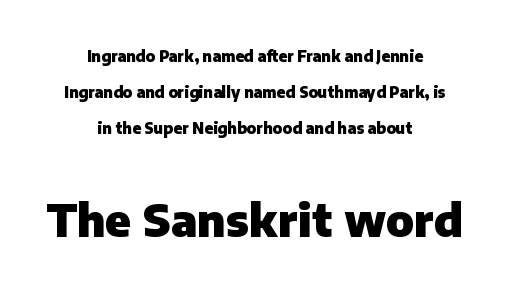
Observe the ordinary spacing: letters are neighbours, not strangers. Unlike a traditional serif, this face leaves its strokes unadorned. This is roman type, the default non-slanted kind. The rendering uses a large line-height, opening up the rows.
